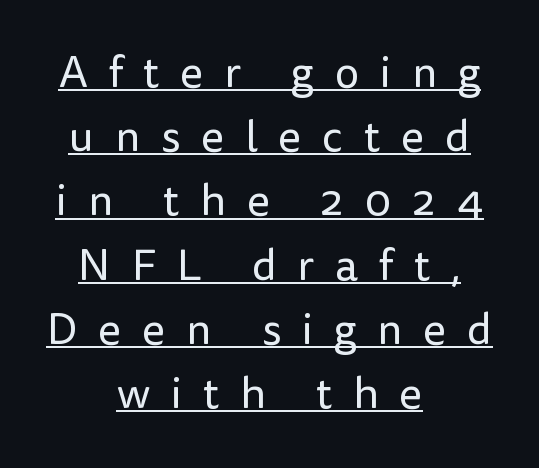
{"serif": "no", "italic": "no", "bold": "no", "weight": "regular", "width": "normal", "stroke_contrast": "low", "x_height": "medium", "monospaced": "no", "underline": "yes", "align": "center", "line_spacing": "normal", "line_spacing_ratio": 1.46, "letter_spacing": "wide", "letter_spacing_em": 0.47, "glyph_px": 44}
